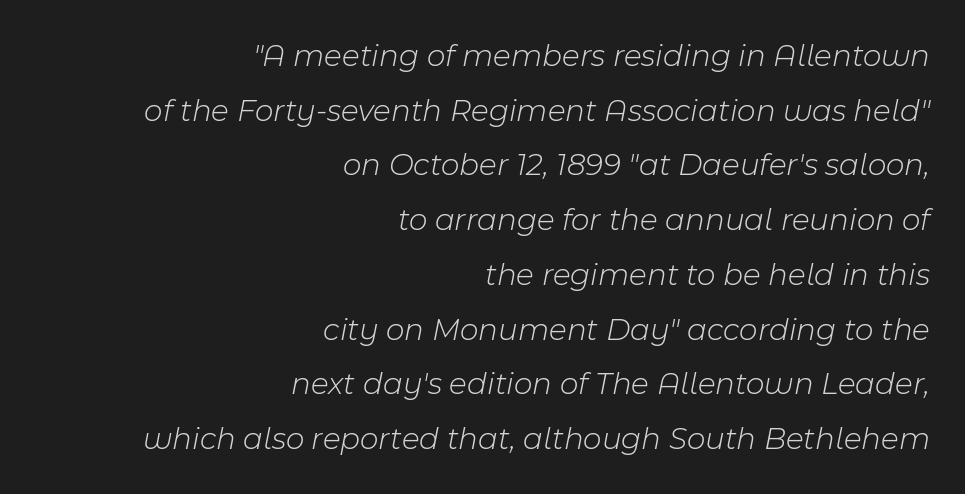
The image shows 32 px light type, italic (leaning right); set right-aligned, line spacing 1.71x, normal letter spacing, not underlined; low stroke contrast and a medium x-height.
